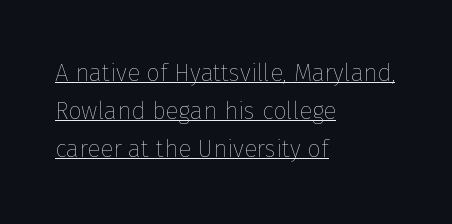
{"italic": "no", "bold": "no", "underline": "yes", "align": "left", "line_spacing": "normal", "line_spacing_ratio": 1.58, "letter_spacing": "normal", "letter_spacing_em": 0.0, "glyph_px": 24}
